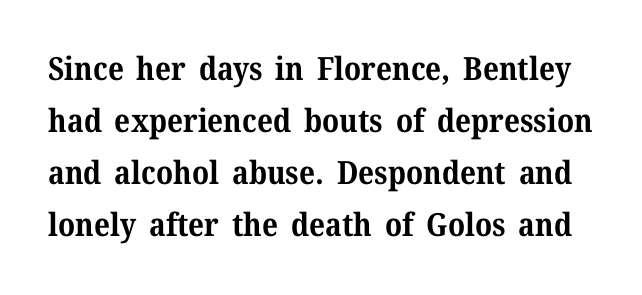
Q: Is the text bold? A: Yes.
Q: Is the text italic (slanted)? A: No, it is upright.
Q: Is the typeface a serif or a sans-serif typeface? A: Serif.
Q: Is the text underlined? A: No.
Q: Is the spacing between letters normal or unusually wide? A: Normal.
Q: Is the spacing between lines tight, normal or loose? A: Normal.
Q: Width (condensed, normal, or wide)? A: Normal.
Q: Stroke contrast? A: Medium.
Q: x-height? A: Medium.
Q: Monospaced? A: No.
